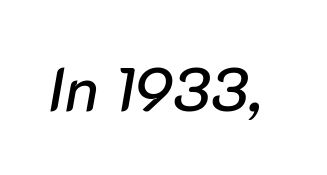
Here the designer chose a conventional face with non-uniform glyph widths. You can tell it's italic because the verticals aren't actually vertical. Default kerning and tracking; the words read as compact shapes. The area under the type is left untouched.
